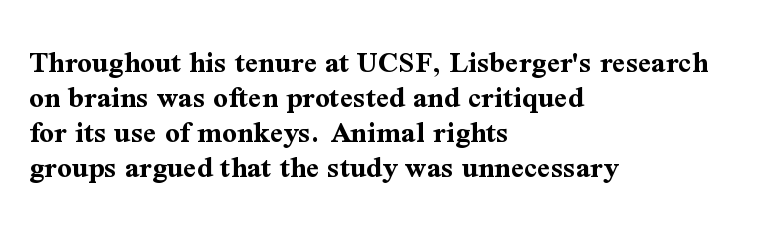
{"serif": "yes", "italic": "no", "bold": "yes", "weight": "bold", "width": "normal", "stroke_contrast": "medium", "x_height": "medium", "monospaced": "no", "underline": "no", "align": "left", "line_spacing": "tight", "line_spacing_ratio": 1.09, "letter_spacing": "normal", "letter_spacing_em": 0.0, "glyph_px": 32}
